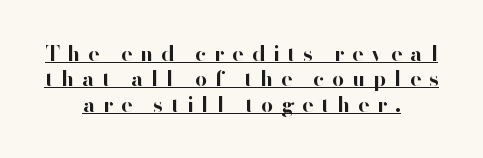
Q: Is the text bold? A: Yes.
Q: Is the text italic (slanted)? A: No, it is upright.
Q: Is the text underlined? A: Yes.
Q: How is the paragraph aligned? A: Centered.
Q: Is the spacing between letters normal or unusually wide? A: Unusually wide.
